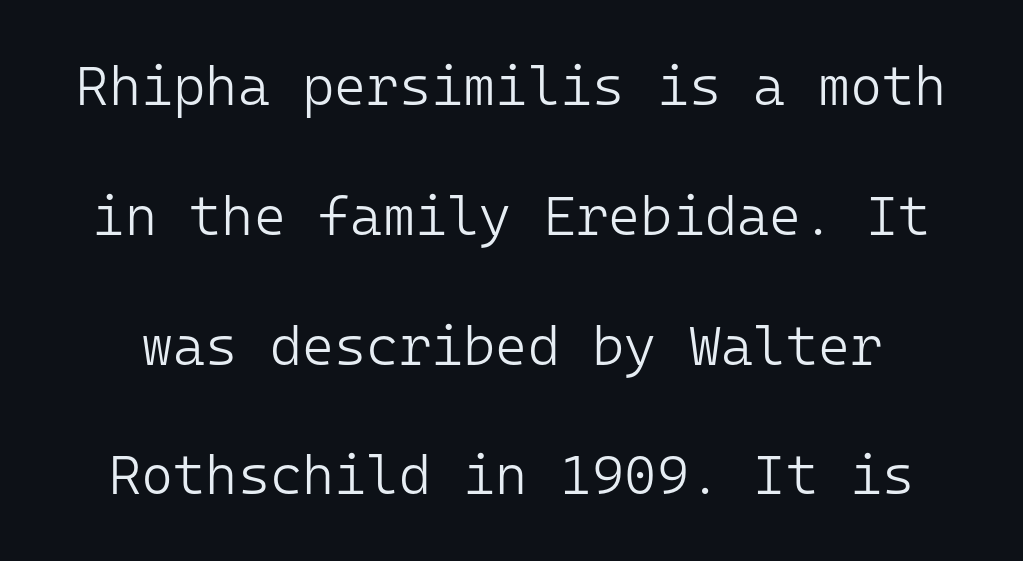
Q: Is the text bold? A: No.
Q: Is the text italic (slanted)? A: No, it is upright.
Q: Is the typeface a serif or a sans-serif typeface? A: Sans-serif.
Q: Is the text underlined? A: No.
Q: Is the spacing between letters normal or unusually wide? A: Normal.
Q: Is the spacing between lines tight, normal or loose? A: Loose.
Q: Width (condensed, normal, or wide)? A: Normal.
Q: Stroke contrast? A: Low.
Q: x-height? A: Medium.
Q: Monospaced? A: Yes.
